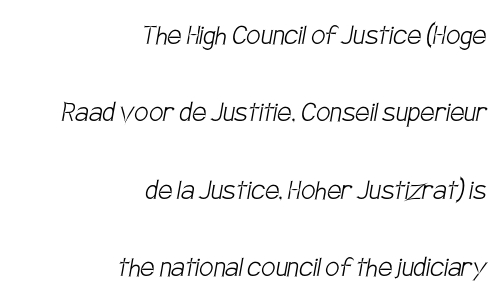
{"serif": "no", "bold": "no", "weight": "light", "width": "condensed", "stroke_contrast": "low", "x_height": "large", "monospaced": "no", "underline": "no", "align": "right", "line_spacing": "loose", "line_spacing_ratio": 2.42, "letter_spacing": "normal", "letter_spacing_em": 0.0, "glyph_px": 32}
